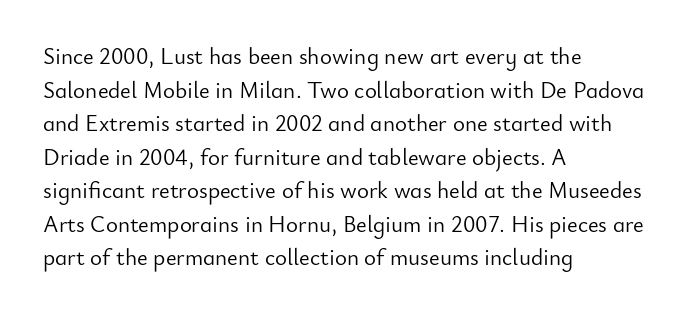
What stands out about the letter spacing? Nothing — it is the standard amount. Type without underlining. You can tell it's not italic because the verticals are truly vertical. Is there much room between lines? A standard amount, neither cramped nor airy.
